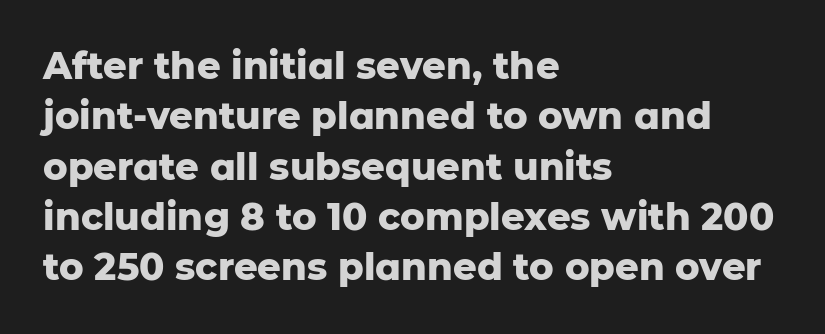
Look at the bottom of the vertical strokes: they stop flat, with no serifs. The lettering holds an erect, upright posture throughout. Rule under the text: the space is simply empty. The letterforms sit shoulder to shoulder at normal distance. You could not count columns in this text — the font is proportionally spaced.
